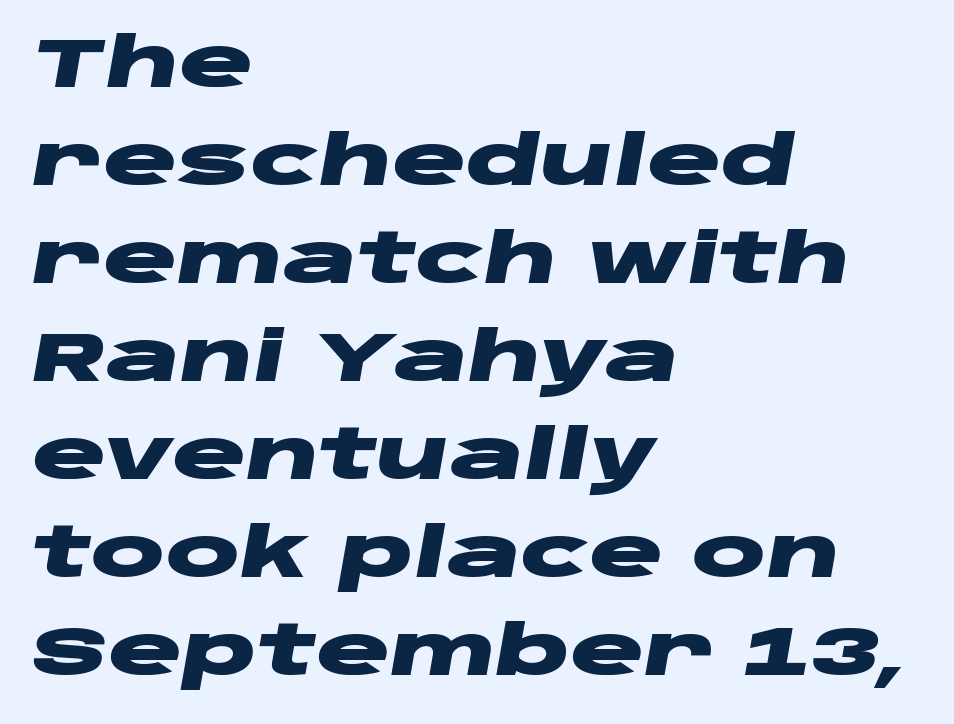
Looks like regular typesetting: each glyph gets only the width it needs. Glyph-to-glyph distance matches everyday printed text. Rule under the text: the space is simply empty. The letters are bold, with thick, heavy strokes.
